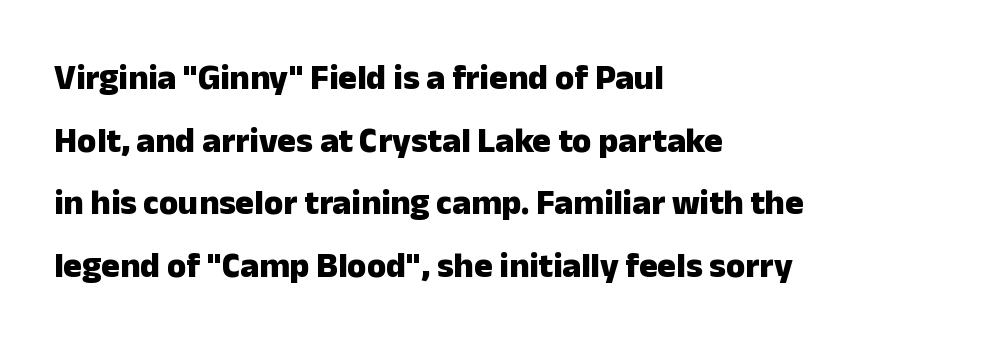
The image shows 35 px heavy sans-serif type, upright; set left-aligned, line spacing 1.79x, normal letter spacing, not underlined; low stroke contrast and a medium x-height.
